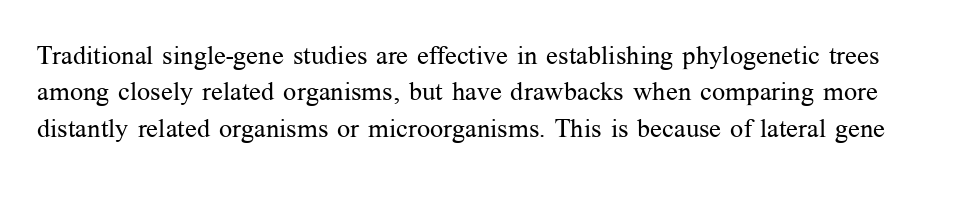
Look at the tracking — it's just the regular setting, nothing added. A quiet, ordinary-to-light weight characterises the typeface. The area under the type is left untouched. This sample keeps an unexceptional amount of space between lines.
